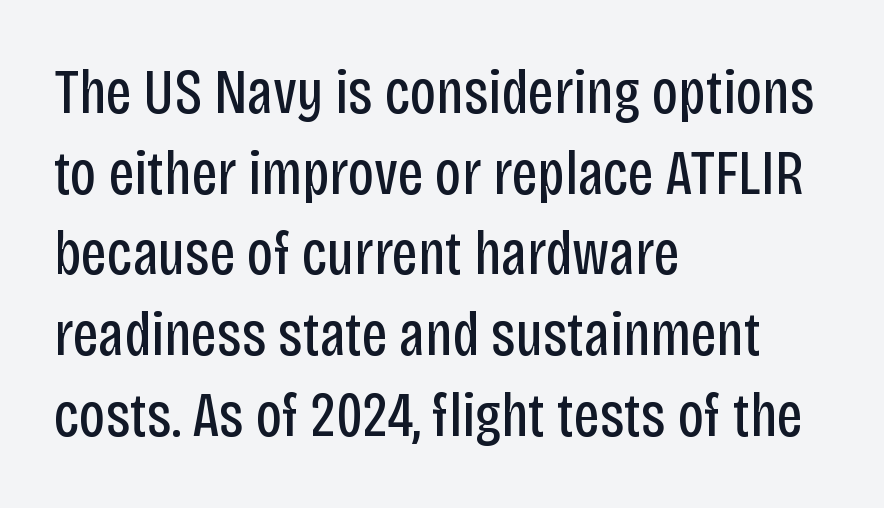
{"serif": "no", "italic": "no", "bold": "no", "weight": "regular", "width": "condensed", "stroke_contrast": "low", "x_height": "large", "monospaced": "no", "underline": "no", "align": "left", "line_spacing": "normal", "line_spacing_ratio": 1.28, "letter_spacing": "normal", "letter_spacing_em": 0.0, "glyph_px": 63}
